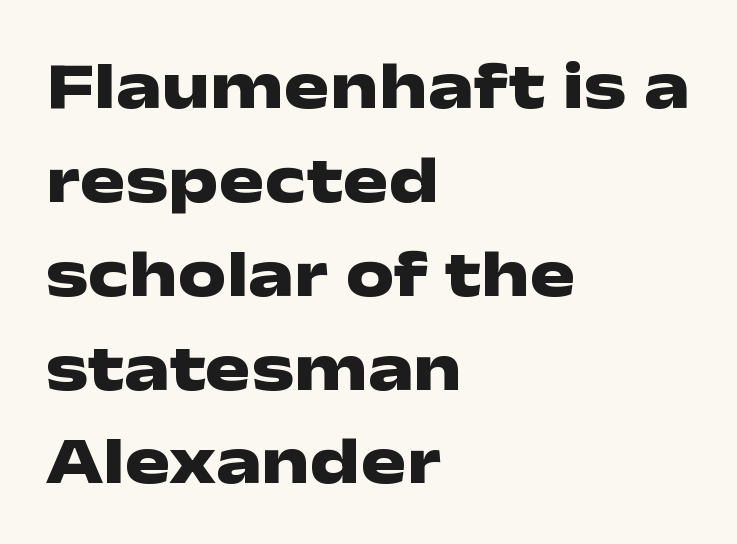
{"serif": "no", "italic": "no", "bold": "yes", "weight": "heavy", "width": "wide", "stroke_contrast": "low", "x_height": "medium", "monospaced": "no", "underline": "no", "align": "left", "line_spacing": "normal", "line_spacing_ratio": 1.38, "letter_spacing": "normal", "letter_spacing_em": 0.0, "glyph_px": 68}
